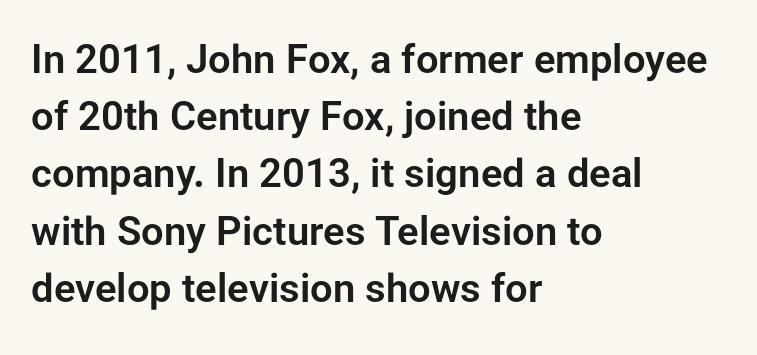
Serifs: no, the terminals of the letterforms are clean. How are the letters spaced? Ordinarily, with no added tracking. One glance says typical: line gaps are just what's usual. Line beginnings align vertically; line endings do not.
